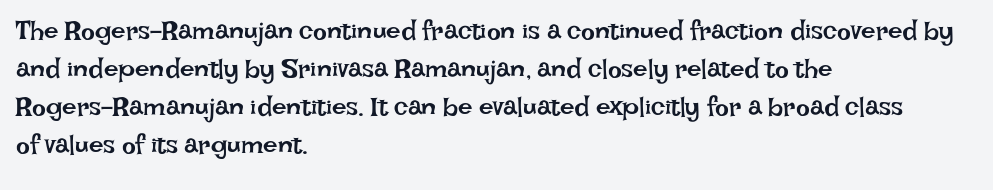
Q: Is the text bold? A: No.
Q: Is the text italic (slanted)? A: No, it is upright.
Q: Is the text underlined? A: No.
Q: How is the paragraph aligned? A: Left-aligned.
Q: Is the spacing between letters normal or unusually wide? A: Normal.
Q: Is the spacing between lines tight, normal or loose? A: Normal.
